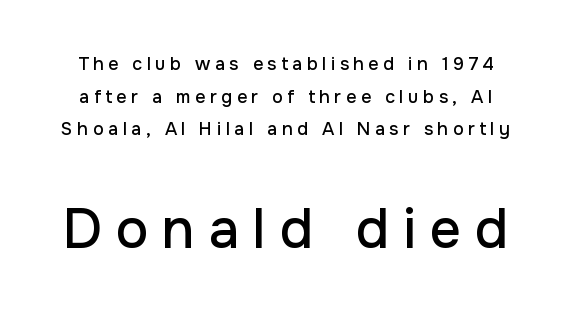
Q: Is the text italic (slanted)? A: No, it is upright.
Q: Is the typeface a serif or a sans-serif typeface? A: Sans-serif.
Q: Is the text underlined? A: No.
Q: Is the spacing between letters normal or unusually wide? A: Unusually wide.
Q: Which block of text is set in a larger size, the first (top) or the second (bottom)? A: The second (bottom) one.
Q: Width (condensed, normal, or wide)? A: Normal.
Q: Stroke contrast? A: Low.
Q: x-height? A: Medium.
Q: Monospaced? A: No.
